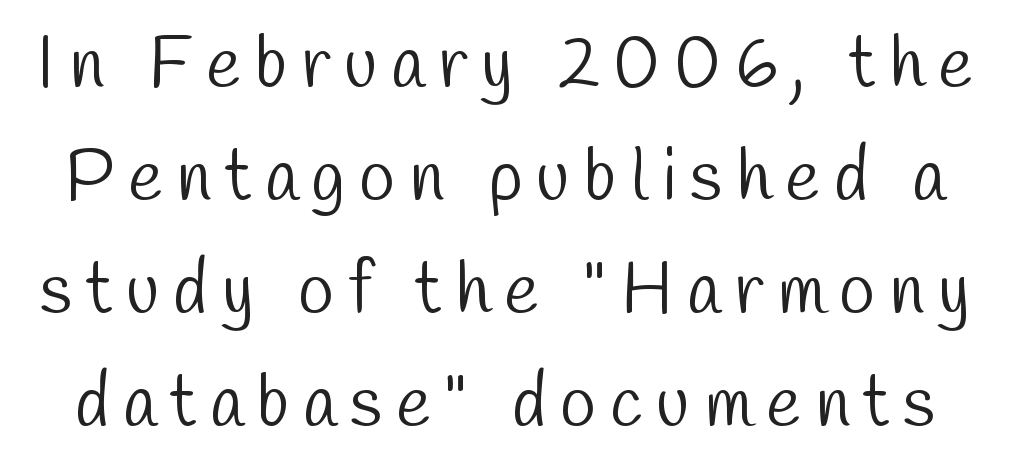
{"serif": "no", "bold": "no", "weight": "light", "width": "condensed", "stroke_contrast": "low", "x_height": "medium", "monospaced": "no", "underline": "no", "line_spacing": "normal", "line_spacing_ratio": 1.55, "glyph_px": 73}
